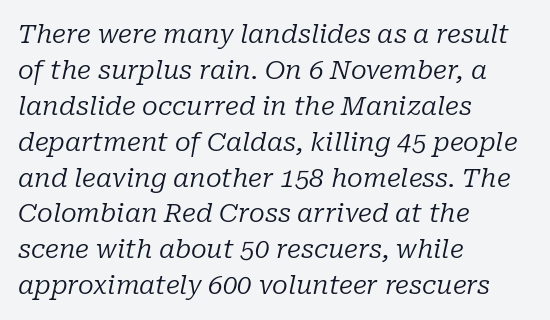
It's the slanting kind of type. No heavy texture on the line: the type isn't bold. Words appear dense and cohesive because spacing is normal. This block has exactly the height ordinary leading produces. Horizontally, the lines are justified to the leading edge only. The gap between lines stays unmarked.
